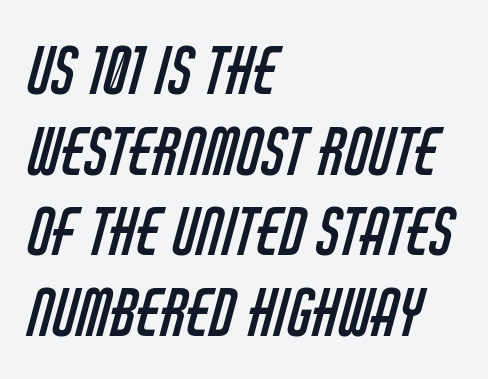
{"serif": "no", "bold": "no", "weight": "regular", "width": "condensed", "stroke_contrast": "low", "x_height": "large", "monospaced": "no", "underline": "no", "align": "left", "line_spacing": "normal", "line_spacing_ratio": 1.26, "letter_spacing": "normal", "letter_spacing_em": 0.0, "glyph_px": 64}
